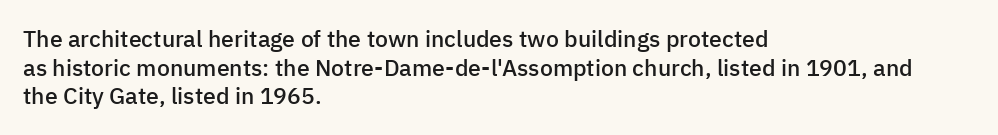
The specimen omits any rule beneath the text block's lines. The type sits square on the baseline with zero lean. This block has exactly the height ordinary leading produces. Does extra space separate the letters? No, they use regular spacing.
